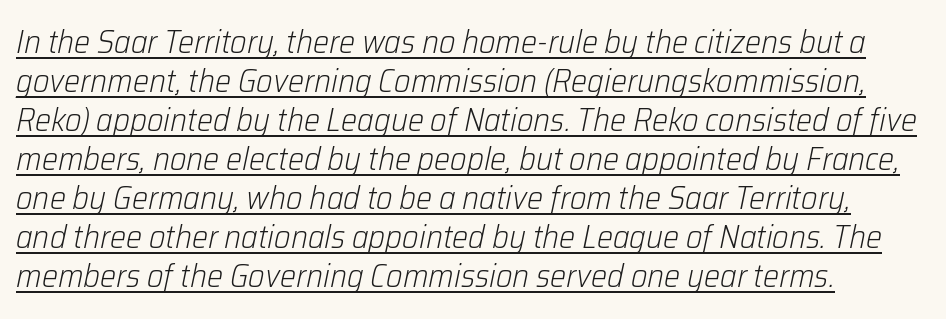
Q: Is the text bold? A: No.
Q: Is the text italic (slanted)? A: Yes, it leans right by about 12 degrees.
Q: Is the text underlined? A: Yes.
Q: How is the paragraph aligned? A: Left-aligned.
Q: Is the spacing between letters normal or unusually wide? A: Normal.
Q: Width (condensed, normal, or wide)? A: Normal.
Q: Stroke contrast? A: Low.
Q: x-height? A: Medium.
Q: Monospaced? A: No.
